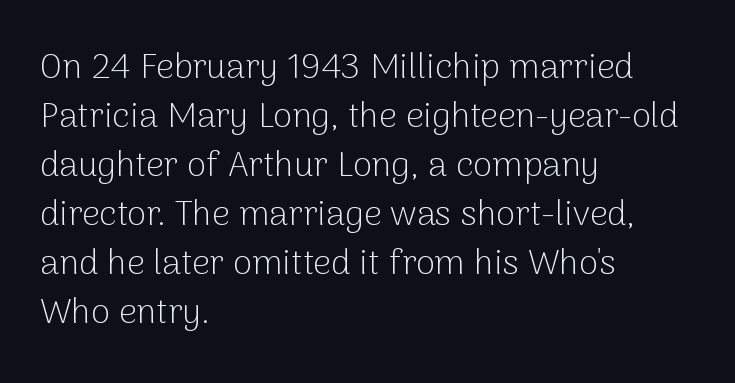
The image shows 35 px light sans-serif type, upright; set left-aligned, normal line spacing (1.4x), normal letter spacing, not underlined; low stroke contrast and a medium x-height.
